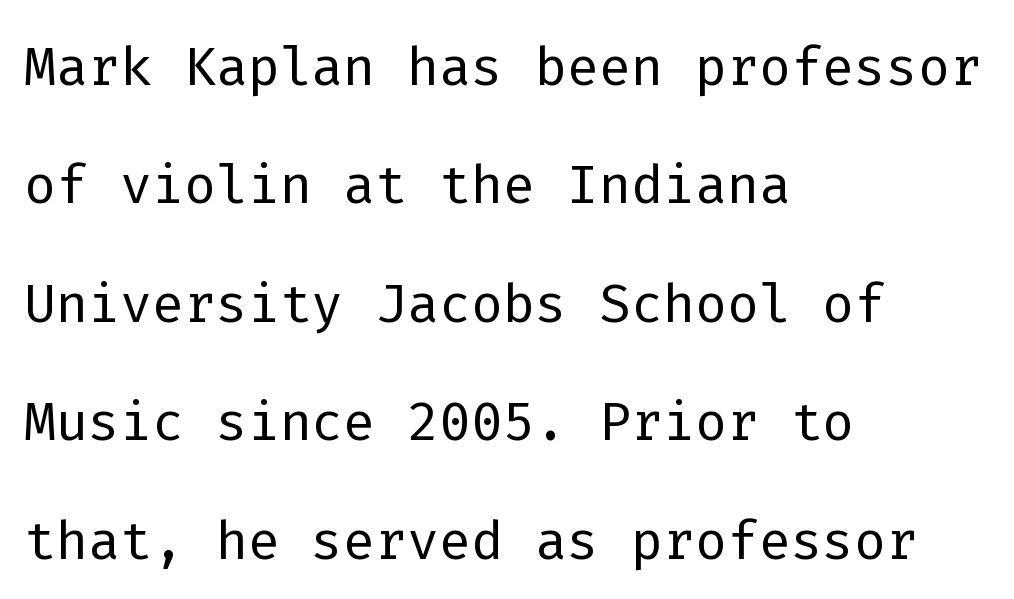
Q: Is the text bold? A: No.
Q: Is the text italic (slanted)? A: No, it is upright.
Q: Is the typeface a serif or a sans-serif typeface? A: Sans-serif.
Q: Is the text underlined? A: No.
Q: How is the paragraph aligned? A: Left-aligned.
Q: Is the spacing between letters normal or unusually wide? A: Normal.
Q: Is the spacing between lines tight, normal or loose? A: Normal.
Q: Width (condensed, normal, or wide)? A: Normal.
Q: Stroke contrast? A: Low.
Q: x-height? A: Medium.
Q: Monospaced? A: Yes.
